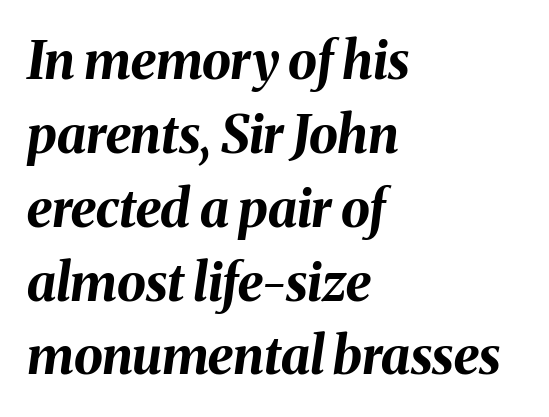
The letters advance in unequal steps, a hallmark of proportional type. Look at the tracking — it's just the regular setting, nothing added. Does the lettering tilt? It does — this is italic. A bare baseline throughout the passage.
